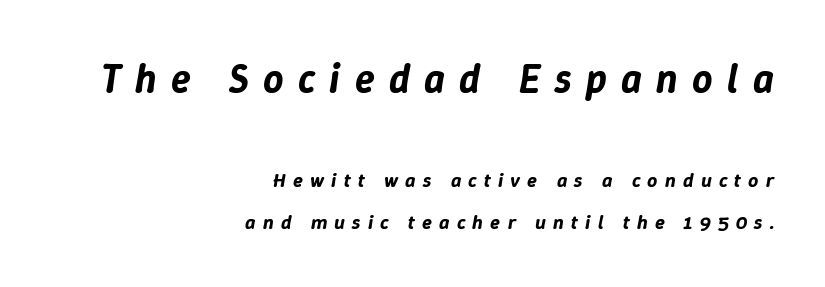
The image shows 40 px text type, italic (leaning right); set right-aligned, loose line spacing (2.08x), unusually wide letter spacing (+0.36 em), not underlined; the first (top) block is 2.0x larger; low stroke contrast and a medium x-height.
